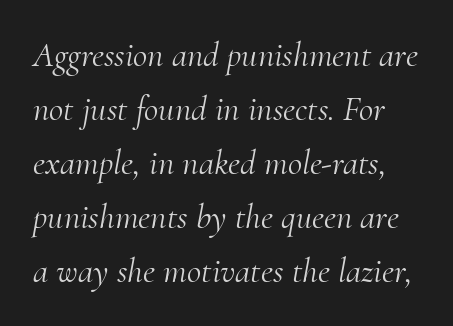
{"serif": "yes", "italic": "yes", "lean": "right", "slant_degrees": 10, "bold": "no", "weight": "light", "width": "normal", "stroke_contrast": "medium", "x_height": "small", "monospaced": "no", "underline": "no", "line_spacing": "normal", "line_spacing_ratio": 1.54, "letter_spacing": "normal", "letter_spacing_em": 0.0, "glyph_px": 35}
